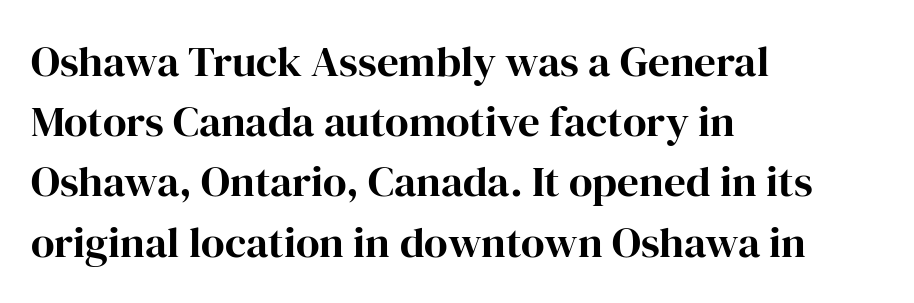
Posture: straight, roman, zero tilt. The lines in this sample share a left origin and differ only in where they stop. This is serif lettering, the kind often seen in printed books. The passage shown is typed in a proportional face where columns would drift.
